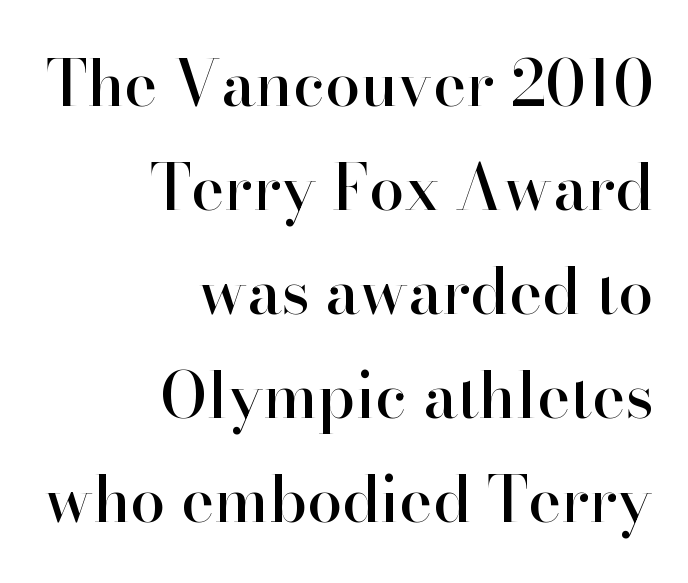
The designer went with a serif here, giving each stem small feet. Descenders are the only things crossing below the line. The face used here is rendered with its standard letterfit. Which margin do the lines hug? The right one — the left edge is uneven.
